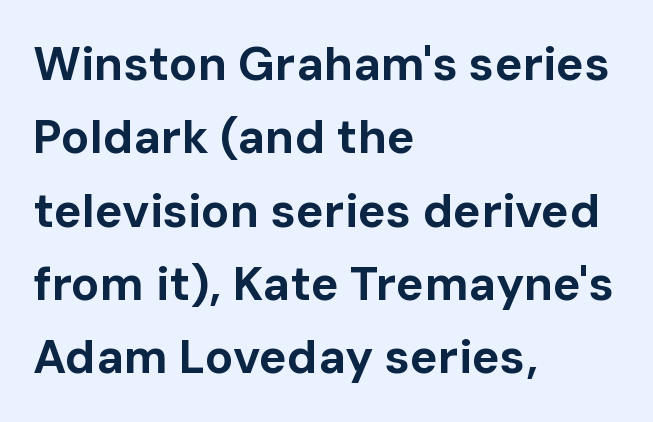
Q: Is the text bold? A: Yes.
Q: Is the text italic (slanted)? A: No, it is upright.
Q: Is the typeface a serif or a sans-serif typeface? A: Sans-serif.
Q: Is the text underlined? A: No.
Q: How is the paragraph aligned? A: Left-aligned.
Q: Is the spacing between letters normal or unusually wide? A: Normal.
Q: Is the spacing between lines tight, normal or loose? A: Normal.
Q: Width (condensed, normal, or wide)? A: Normal.
Q: Stroke contrast? A: Low.
Q: x-height? A: Medium.
Q: Monospaced? A: No.
